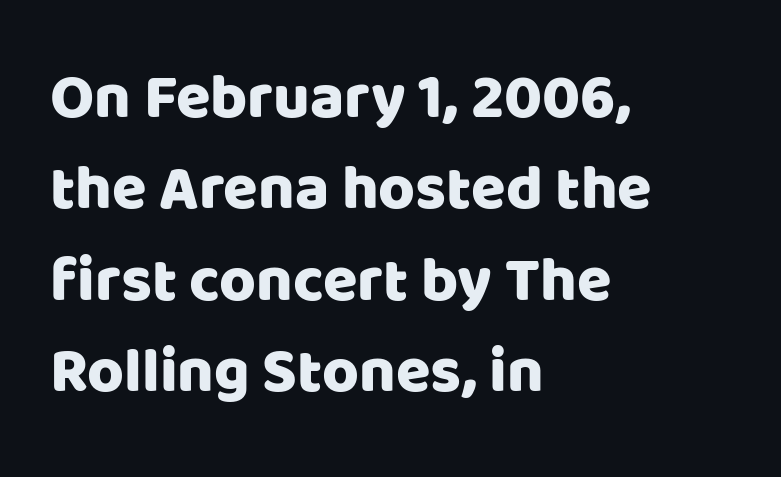
The image shows 63 px sans-serif type, upright; set left-aligned, normal line spacing (1.45x), normal letter spacing, not underlined; low stroke contrast and a large x-height.
